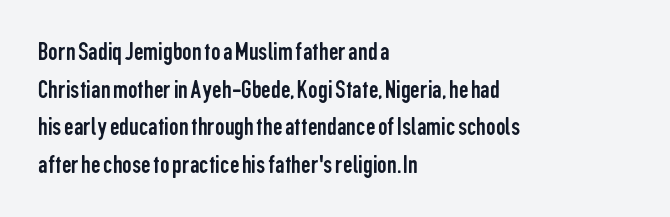
The image shows 27 px text type, upright; set left-aligned, normal line spacing (1.39x), normal letter spacing, not underlined.
